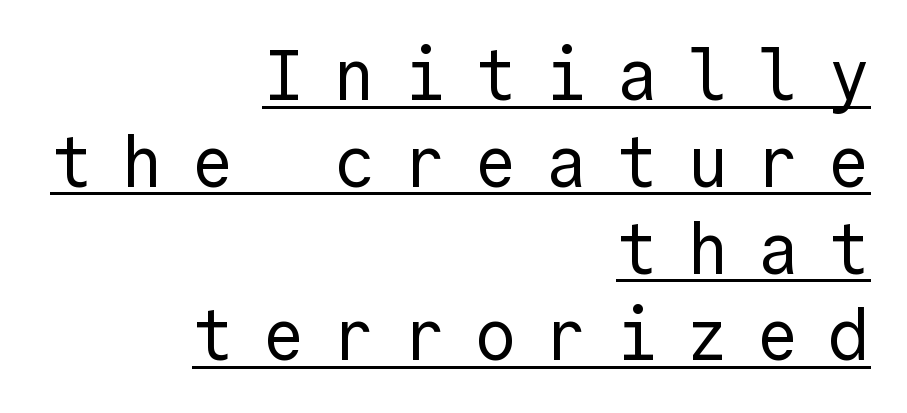
The image shows 70 px regular-weight sans-serif type, upright, monospaced; set right-aligned, line spacing 1.24x, unusually wide letter spacing (+0.41 em), underlined; a medium x-height.
